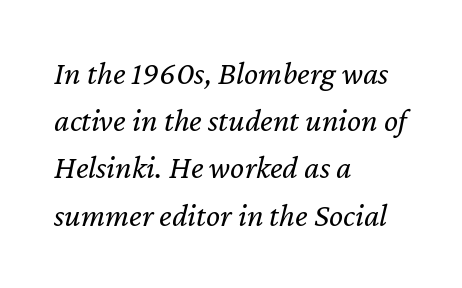
Q: Is the text bold? A: No.
Q: Is the text italic (slanted)? A: Yes, it leans right by about 12 degrees.
Q: Is the text underlined? A: No.
Q: How is the paragraph aligned? A: Left-aligned.
Q: Is the spacing between letters normal or unusually wide? A: Normal.
Q: Is the spacing between lines tight, normal or loose? A: Normal.
Q: Width (condensed, normal, or wide)? A: Normal.
Q: Stroke contrast? A: Low.
Q: x-height? A: Medium.
Q: Monospaced? A: No.
